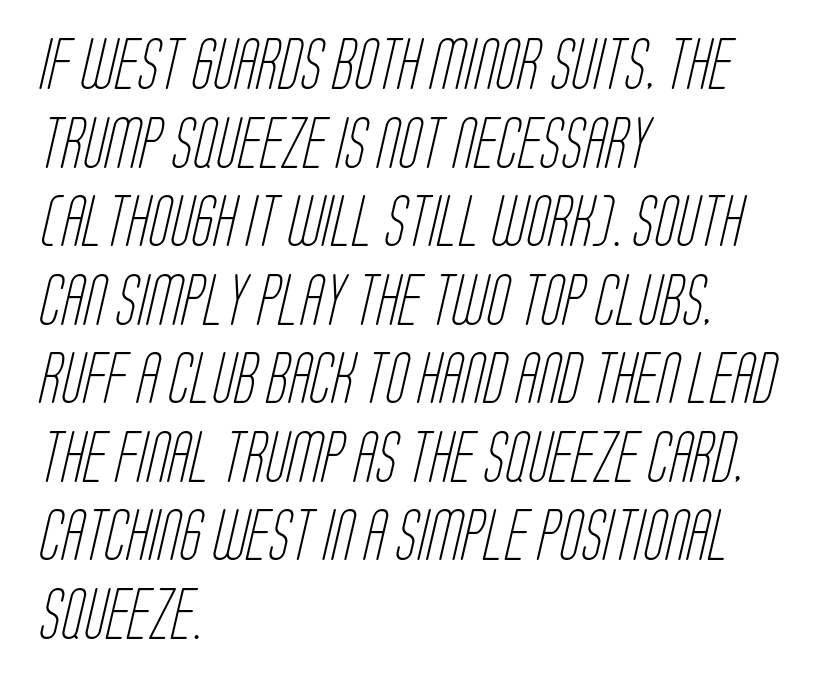
The image shows 51 px light, condensed sans-serif type; set left-aligned, normal line spacing (1.54x), normal letter spacing, not underlined; low stroke contrast and a large x-height.
